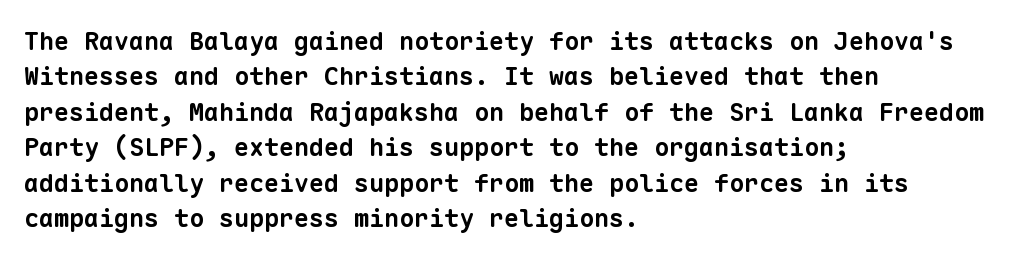
The passage is arranged the way most books set body copy — flush left. Letter spacing: default. A dark, heavy texture on the line: the type is bold. Leading: standard.
